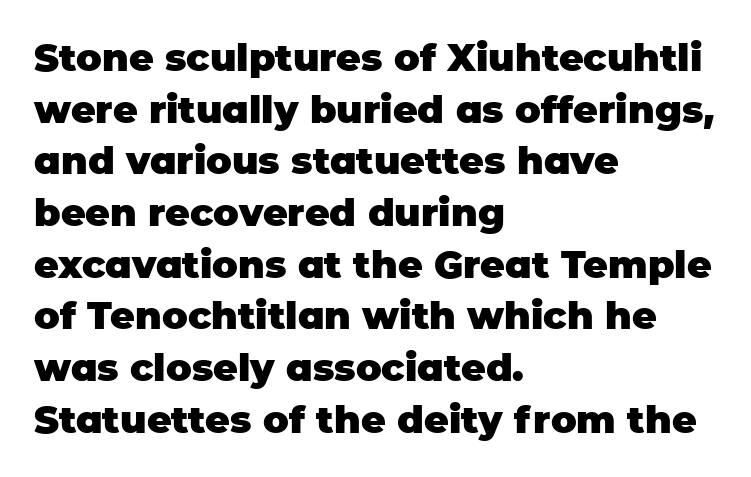
Q: Is the text bold? A: Yes.
Q: Is the text italic (slanted)? A: No, it is upright.
Q: Is the typeface a serif or a sans-serif typeface? A: Sans-serif.
Q: Is the text underlined? A: No.
Q: How is the paragraph aligned? A: Left-aligned.
Q: Is the spacing between letters normal or unusually wide? A: Normal.
Q: Is the spacing between lines tight, normal or loose? A: Normal.
Q: Width (condensed, normal, or wide)? A: Normal.
Q: Stroke contrast? A: Low.
Q: x-height? A: Large.
Q: Monospaced? A: No.
